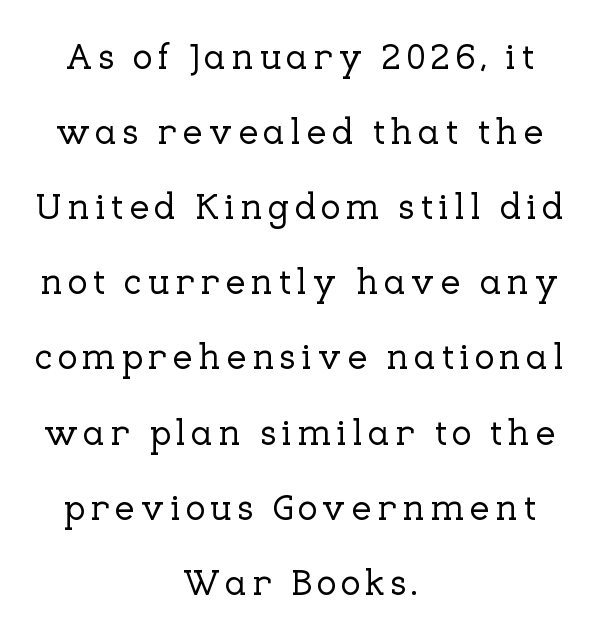
The image shows 37 px serif type, upright; set centered, loose line spacing (2.03x), not underlined; low stroke contrast and a medium x-height.
